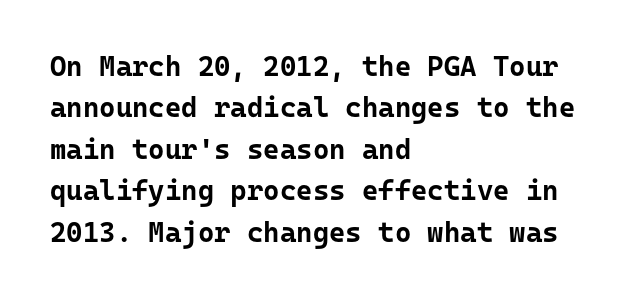
{"serif": "no", "italic": "no", "bold": "yes", "weight": "bold", "width": "normal", "stroke_contrast": "low", "x_height": "medium", "underline": "no", "align": "left", "line_spacing": "normal", "line_spacing_ratio": 1.48, "letter_spacing": "normal", "letter_spacing_em": 0.0, "glyph_px": 28}
